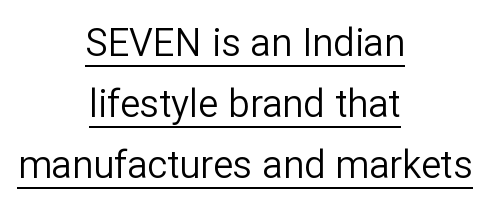
A typesetter would call this proportional, since set widths differ per character. Is there an underline? Yes — a line sits under the letters. The font's upright variant was chosen for this text. The rag falls on both sides of this text block equally. Leading matches the norm, producing a regular column. Each letter's strokes conclude bluntly, with no projecting serifs.
